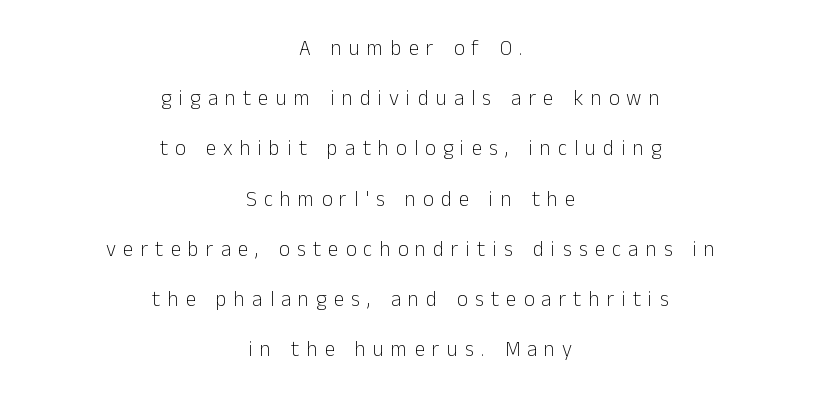
{"italic": "no", "bold": "no", "underline": "no", "align": "center", "line_spacing": "loose", "line_spacing_ratio": 2.39, "letter_spacing": "wide", "letter_spacing_em": 0.34, "glyph_px": 21}
